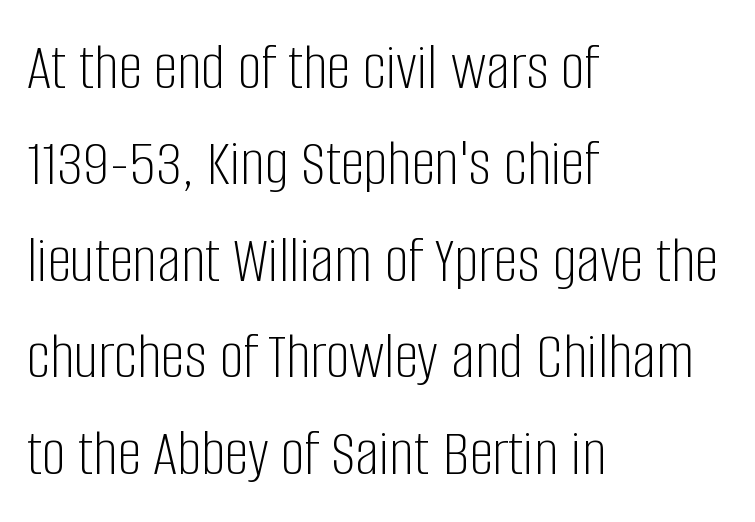
The image shows 67 px light, condensed sans-serif type, upright; set left-aligned, normal line spacing (1.44x), normal letter spacing, not underlined; low stroke contrast and a large x-height.
